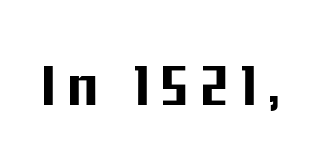
Posture: vertical. Check the space under the baseline: it is left empty. The rendering shows plain stroke endings on the letterforms — a sans-serif design. Varying glyph widths throughout — classic text-font behaviour. Inter-character spacing is expanded well beyond the font's built-in metrics.
